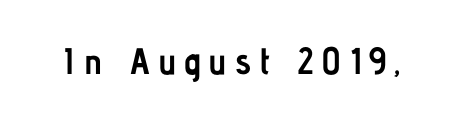
The image shows 37 px semibold, condensed sans-serif type, upright; set unusually wide letter spacing (+0.24 em), not underlined; low stroke contrast and a medium x-height.
